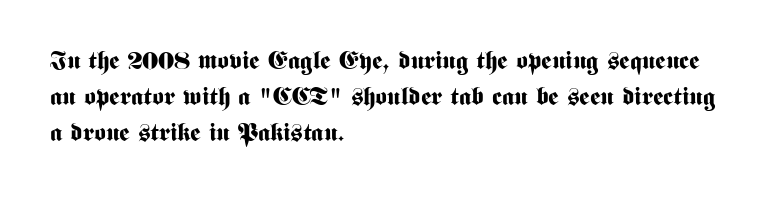
{"italic": "no", "bold": "yes", "underline": "no", "align": "left", "line_spacing": "normal", "line_spacing_ratio": 1.44, "letter_spacing": "normal", "letter_spacing_em": 0.0, "glyph_px": 25}
